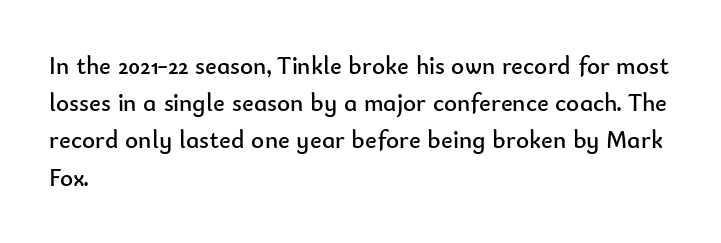
Each new line begins a customary step beneath the previous one. In CSS terms this would be text-align: left. Every character sits straight up, as roman type does. Inter-character spacing is left at the font's built-in metrics.
